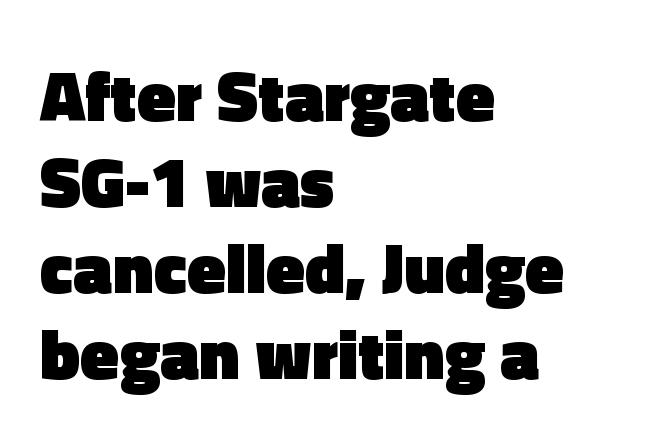
{"serif": "no", "italic": "no", "bold": "yes", "weight": "heavy", "width": "normal", "x_height": "medium", "monospaced": "no", "underline": "no", "align": "left", "line_spacing_ratio": 1.21, "letter_spacing": "normal", "letter_spacing_em": 0.0, "glyph_px": 71}
